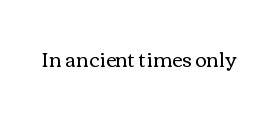
Q: Is the text bold? A: No.
Q: Is the text italic (slanted)? A: No, it is upright.
Q: Is the text underlined? A: No.
Q: Is the spacing between letters normal or unusually wide? A: Normal.
